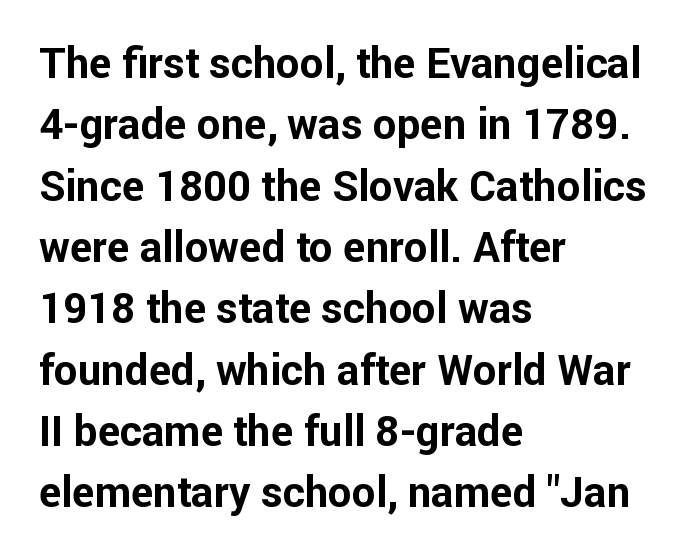
Clear beneath every line of the passage. The type is set solid horizontally, with unmodified tracking. The lines are quadded left. The lettering holds an erect, upright posture throughout. You could not count columns in this text — the font is proportionally spaced. Each new line begins a customary step beneath the previous one.
